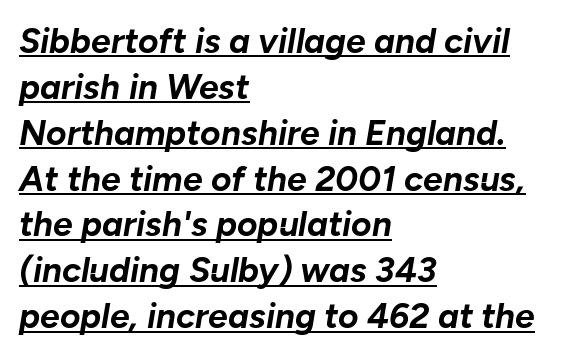
Q: Is the text bold? A: Yes.
Q: Is the text italic (slanted)? A: Yes, it leans right by about 10 degrees.
Q: Is the text underlined? A: Yes.
Q: How is the paragraph aligned? A: Left-aligned.
Q: Is the spacing between letters normal or unusually wide? A: Normal.
Q: Is the spacing between lines tight, normal or loose? A: Normal.
Q: Width (condensed, normal, or wide)? A: Normal.
Q: Stroke contrast? A: Low.
Q: x-height? A: Medium.
Q: Monospaced? A: No.
